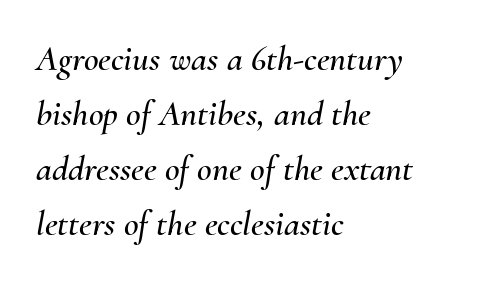
{"italic": "yes", "lean": "right", "slant_degrees": 10, "width": "normal", "stroke_contrast": "medium", "x_height": "small", "monospaced": "no", "underline": "no", "align": "left", "line_spacing": "normal", "line_spacing_ratio": 1.53, "letter_spacing": "normal", "letter_spacing_em": 0.0, "glyph_px": 36}
